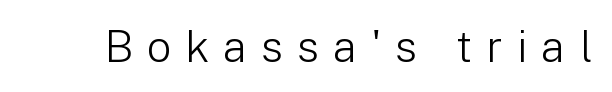
Stroke terminals: plain, sans-serif. The rendering inserts visible extra space after every character. Here the designer chose a conventional face with non-uniform glyph widths. The letters stand upright; this is a roman face. This reads as an unemphasized weight, regular at the heaviest. Type without underlining.
